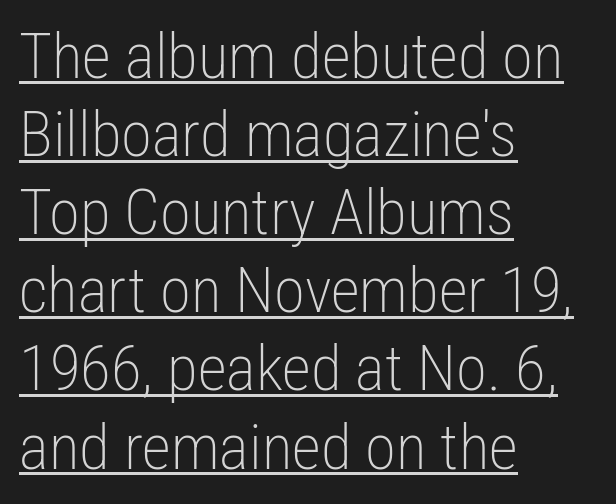
{"serif": "no", "italic": "no", "bold": "no", "weight": "light", "width": "condensed", "stroke_contrast": "low", "x_height": "medium", "monospaced": "no", "underline": "yes", "align": "left", "line_spacing_ratio": 1.24, "letter_spacing": "normal", "letter_spacing_em": 0.0, "glyph_px": 63}
